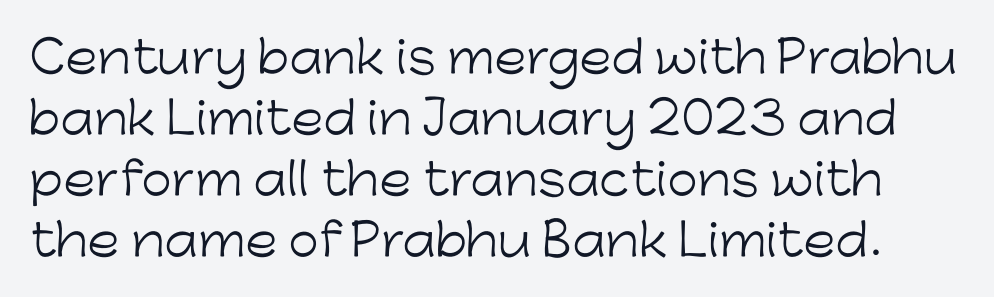
{"serif": "no", "italic": "no", "bold": "no", "weight": "light", "width": "normal", "stroke_contrast": "low", "x_height": "medium", "monospaced": "no", "underline": "no", "line_spacing": "normal", "line_spacing_ratio": 1.39, "letter_spacing": "normal", "letter_spacing_em": 0.0, "glyph_px": 44}
